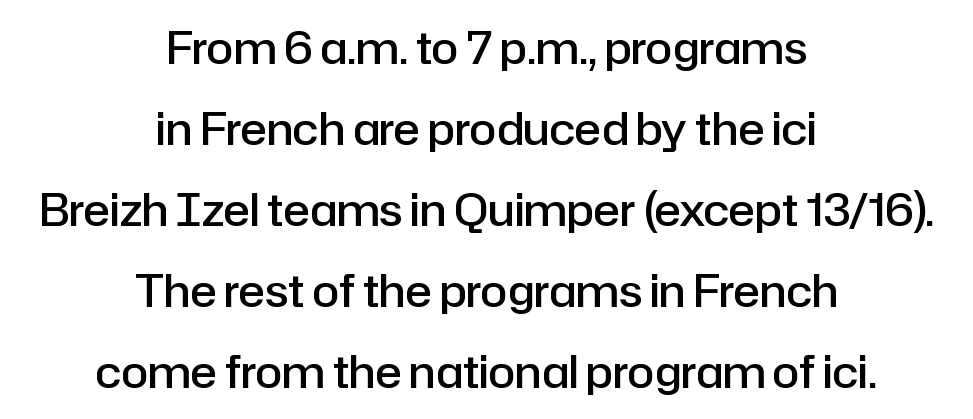
Q: Is the text bold? A: Semi-bold.
Q: Is the text italic (slanted)? A: No, it is upright.
Q: Is the typeface a serif or a sans-serif typeface? A: Sans-serif.
Q: Is the text underlined? A: No.
Q: How is the paragraph aligned? A: Centered.
Q: Is the spacing between letters normal or unusually wide? A: Normal.
Q: Width (condensed, normal, or wide)? A: Normal.
Q: Stroke contrast? A: Low.
Q: x-height? A: Medium.
Q: Monospaced? A: No.
